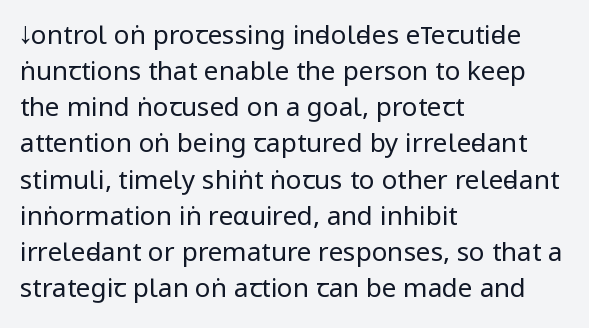
The image shows 26 px text type, upright; set left-aligned, normal line spacing (1.39x), normal letter spacing, not underlined.
